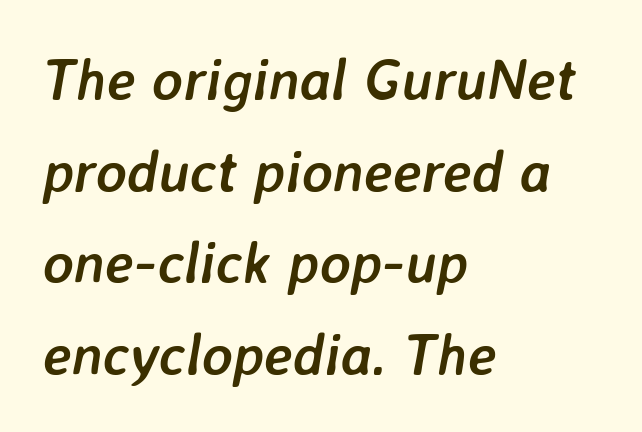
Set as a true bold cut, around the 700 mark. The line-height multiplier appears to be the usual default. Check under the words: just untouched page. The lettering tilts uniformly, giving the passage an italic look. Glyph-to-glyph distance matches everyday printed text. A typesetter would call this proportional, since set widths differ per character.
